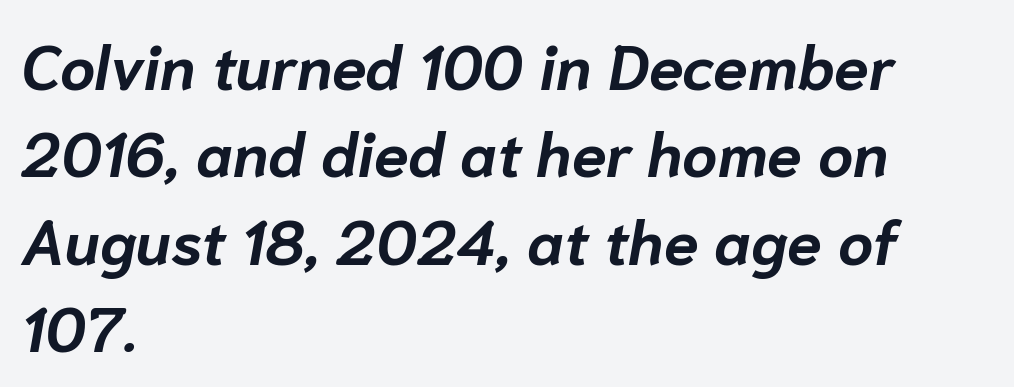
A bare baseline throughout the passage. Do the characters align in a grid? No, the font is proportional. These lines are set flush left with a ragged right edge. Weight check: bold — yes, fully.
